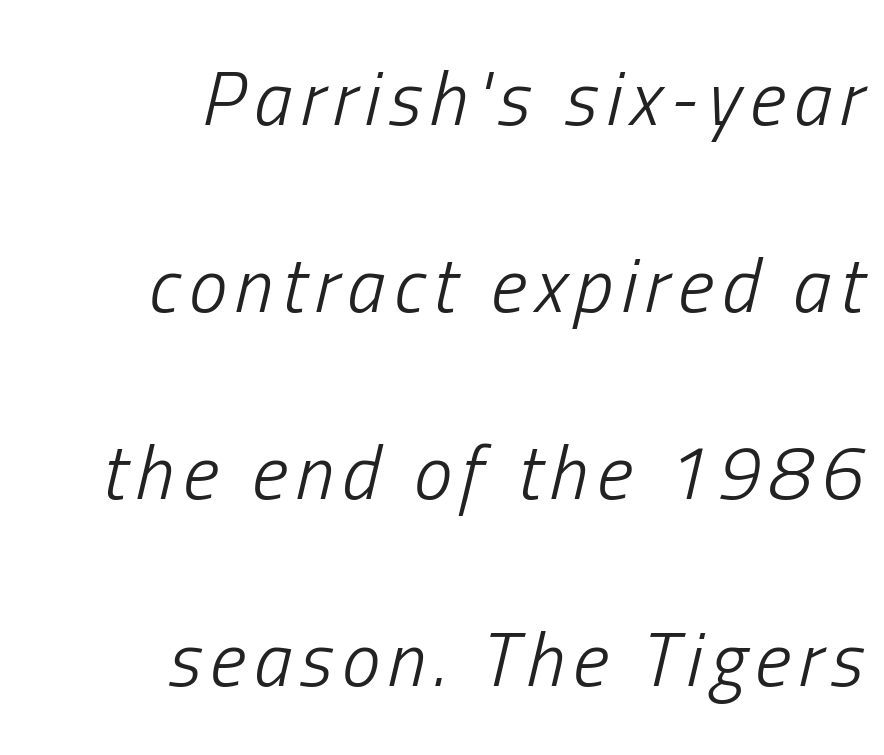
{"italic": "yes", "lean": "right", "slant_degrees": 13, "bold": "no", "weight": "light", "width": "condensed", "stroke_contrast": "low", "x_height": "medium", "monospaced": "no", "underline": "no", "align": "right", "line_spacing": "loose", "line_spacing_ratio": 2.43, "glyph_px": 77}
